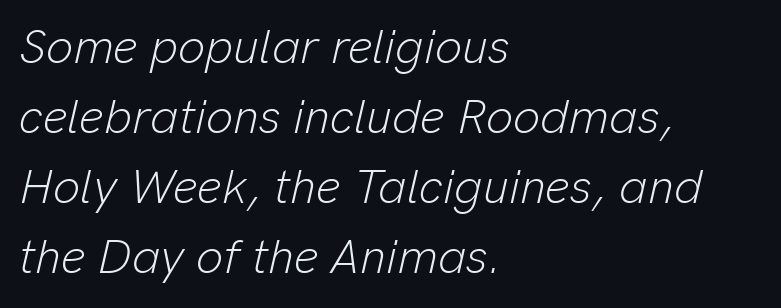
Q: Is the text bold? A: No.
Q: Is the text italic (slanted)? A: Yes, it leans right by about 13 degrees.
Q: Is the text underlined? A: No.
Q: How is the paragraph aligned? A: Left-aligned.
Q: Is the spacing between letters normal or unusually wide? A: Normal.
Q: Is the spacing between lines tight, normal or loose? A: Normal.
Q: Width (condensed, normal, or wide)? A: Normal.
Q: Stroke contrast? A: Low.
Q: x-height? A: Medium.
Q: Monospaced? A: No.
